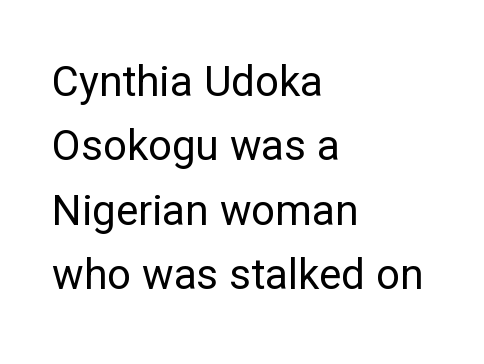
Q: Is the text bold? A: No.
Q: Is the text italic (slanted)? A: No, it is upright.
Q: Is the typeface a serif or a sans-serif typeface? A: Sans-serif.
Q: Is the text underlined? A: No.
Q: How is the paragraph aligned? A: Left-aligned.
Q: Is the spacing between letters normal or unusually wide? A: Normal.
Q: Is the spacing between lines tight, normal or loose? A: Normal.
Q: Width (condensed, normal, or wide)? A: Normal.
Q: Stroke contrast? A: Low.
Q: x-height? A: Medium.
Q: Monospaced? A: No.
